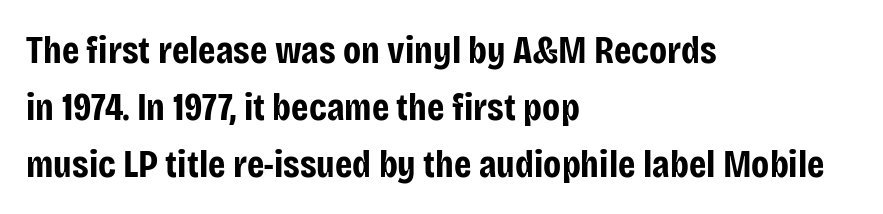
A student would call this left alignment; a typographer would say flush left, rag right. What weight is shown? A full bold with thick strokes. The zone under the glyphs is completely vacant. The letters stand upright; this is a roman face. Think of a printed novel: that variable character pitch is what you see here. Honestly, the letter spacing is just normal — you wouldn't notice it.
